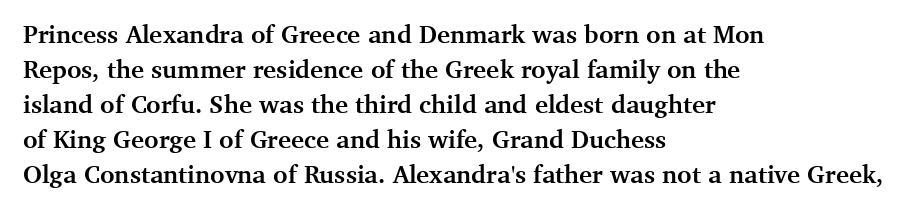
{"italic": "no", "bold": "yes", "underline": "no", "align": "left", "line_spacing": "normal", "line_spacing_ratio": 1.4, "letter_spacing": "normal", "letter_spacing_em": 0.0, "glyph_px": 25}
